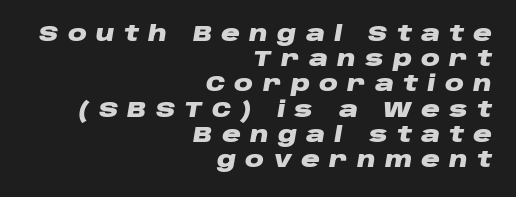
Stroke thickness is high; the sample reads as a true bold. The passage is arranged like a letterhead date or caption credit — flush right. These lines have a slow, spaced-out rhythm from letter to letter. Beneath every word, the page is bare. A typesetter would mark this as italic.
